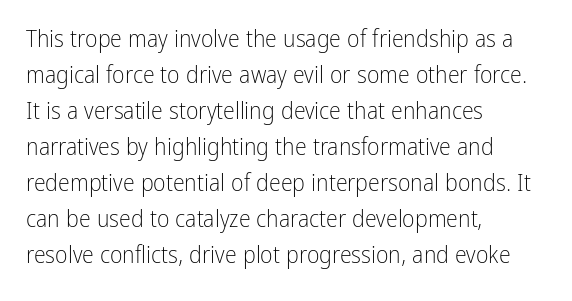
There is no visible air inserted between adjacent glyphs. The rendering anchors every line to the left-hand side. Counters stay open thanks to moderate or lighter strokes. Is there much room between lines? A standard amount, neither cramped nor airy. Type without underlining.
